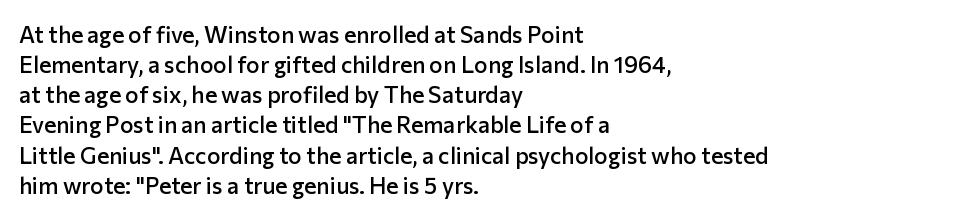
Q: Is the text bold? A: Semi-bold.
Q: Is the text italic (slanted)? A: No, it is upright.
Q: Is the text underlined? A: No.
Q: How is the paragraph aligned? A: Left-aligned.
Q: Is the spacing between letters normal or unusually wide? A: Normal.
Q: Is the spacing between lines tight, normal or loose? A: Normal.
